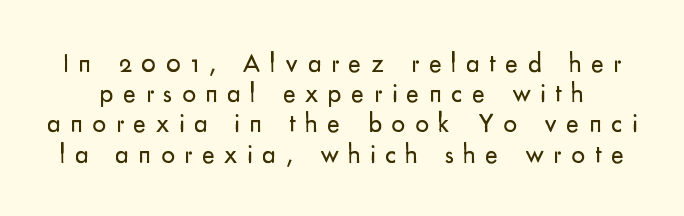
The image shows 27 px text type, upright; set tight line spacing (1.12x), unusually wide letter spacing (+0.35 em), not underlined.
